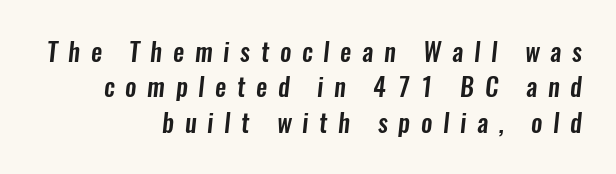
This sample uses expanded letter spacing, leaving extra air between glyphs. Check under the words: just untouched page. If you measured baseline to baseline, you'd find a middling distance. The passage is arranged like a letterhead date or caption credit — flush right.
